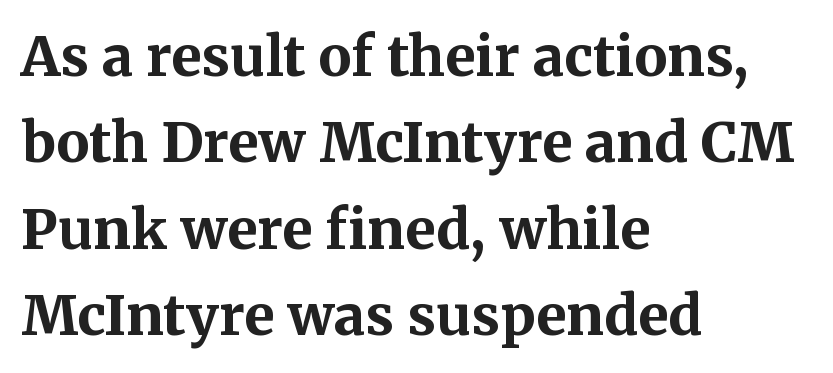
The image shows 55 px bold serif type, upright; set left-aligned, normal line spacing (1.57x), normal letter spacing, not underlined; medium stroke contrast and a medium x-height.
